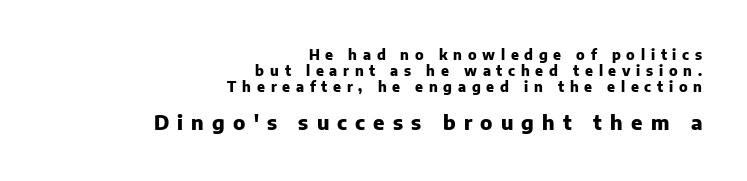
The image shows 20 px bold type, upright; set right-aligned, tight line spacing (1.15x), unusually wide letter spacing (+0.41 em), not underlined; the second (bottom) block is 1.43x larger.
